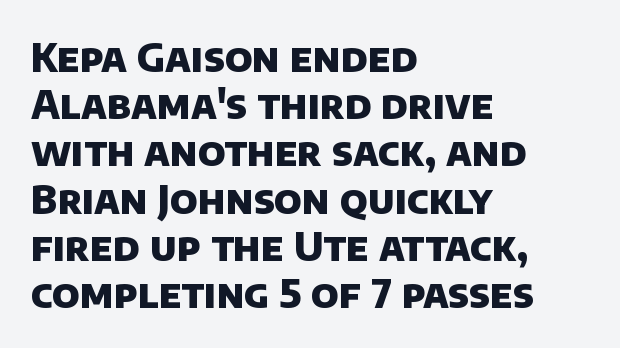
The rendering keeps characters at their native spacing. Decoration check: the copy has no underline. The face used here is a sans, in the tradition of grotesques and geometrics. Is this a fixed-width face? No — the glyphs have proportional, varying widths. Every row of glyphs begins at an identical x-position on the left.
